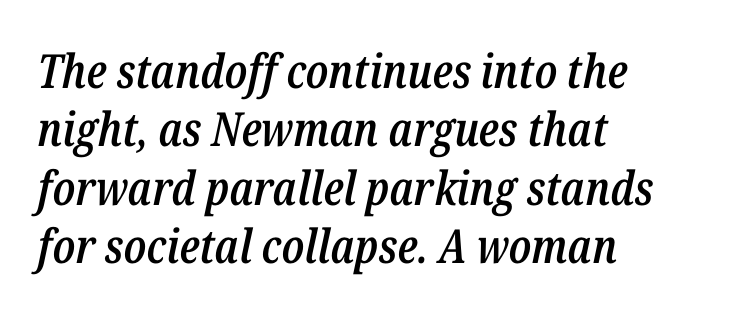
Q: Is the text bold? A: Semi-bold.
Q: Is the text italic (slanted)? A: Yes, it leans right by about 12 degrees.
Q: Is the text underlined? A: No.
Q: How is the paragraph aligned? A: Left-aligned.
Q: Is the spacing between letters normal or unusually wide? A: Normal.
Q: Width (condensed, normal, or wide)? A: Condensed.
Q: Stroke contrast? A: Low.
Q: x-height? A: Medium.
Q: Monospaced? A: No.
